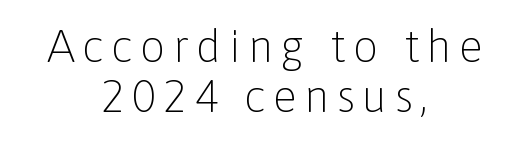
{"serif": "no", "italic": "no", "bold": "no", "weight": "light", "width": "normal", "stroke_contrast": "low", "x_height": "medium", "monospaced": "no", "underline": "no", "align": "center", "line_spacing": "tight", "line_spacing_ratio": 1.12, "glyph_px": 45}
